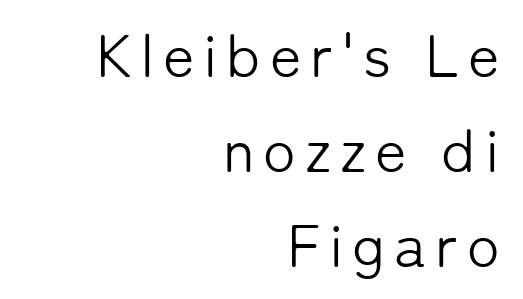
{"serif": "no", "italic": "no", "bold": "no", "weight": "light", "width": "normal", "stroke_contrast": "low", "x_height": "medium", "monospaced": "no", "underline": "no", "align": "right", "line_spacing": "normal", "line_spacing_ratio": 1.58, "glyph_px": 60}
